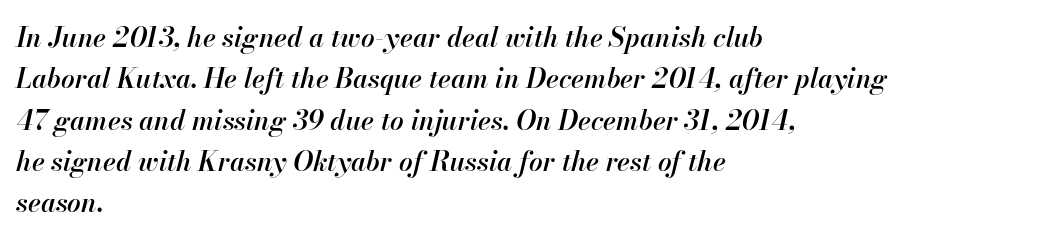
The image shows 27 px text type, italic (leaning right); set left-aligned, normal line spacing (1.53x), normal letter spacing, not underlined.
